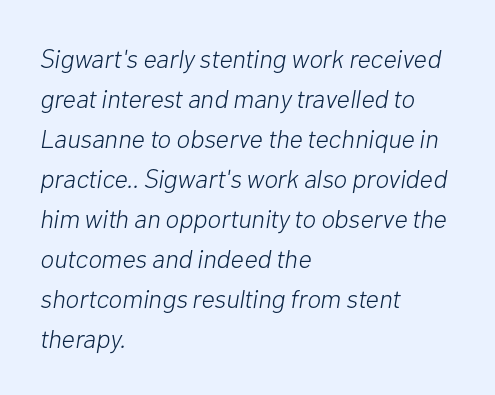
{"italic": "yes", "lean": "right", "slant_degrees": 10, "bold": "no", "underline": "no", "align": "left", "line_spacing": "normal", "line_spacing_ratio": 1.54, "letter_spacing": "normal", "letter_spacing_em": 0.0, "glyph_px": 26}
